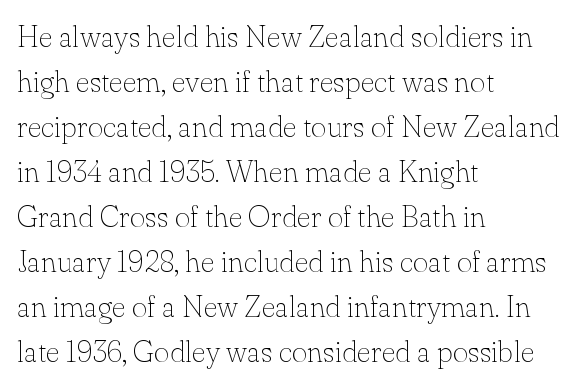
The image shows 30 px thin serif type, upright; set left-aligned, normal line spacing (1.5x), normal letter spacing, not underlined; low stroke contrast and a small x-height.
